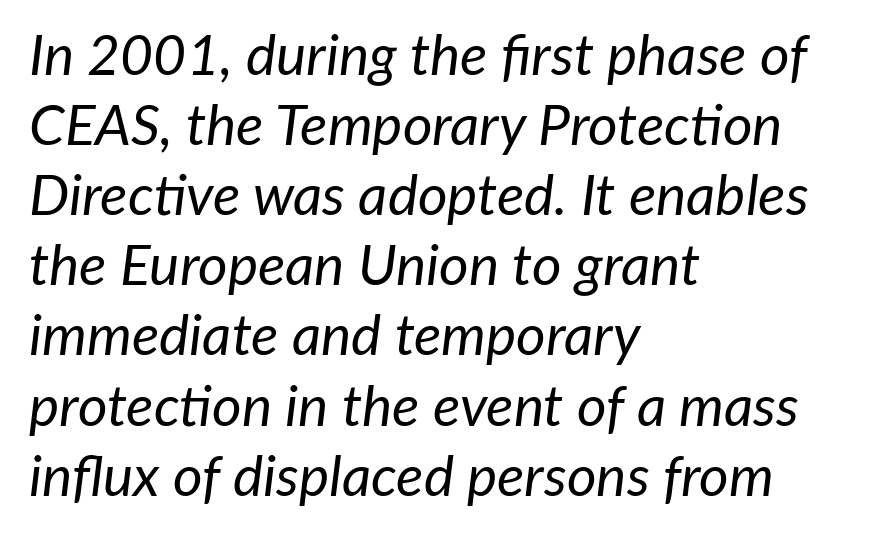
Q: Is the text bold? A: No.
Q: Is the text italic (slanted)? A: Yes, it leans right by about 7 degrees.
Q: Is the text underlined? A: No.
Q: How is the paragraph aligned? A: Left-aligned.
Q: Is the spacing between letters normal or unusually wide? A: Normal.
Q: Width (condensed, normal, or wide)? A: Normal.
Q: Stroke contrast? A: Low.
Q: x-height? A: Medium.
Q: Monospaced? A: No.
